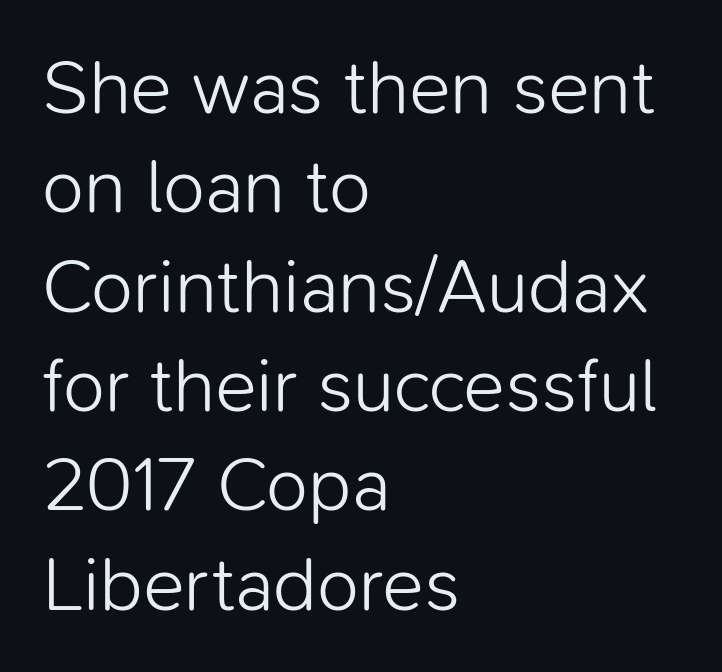
{"serif": "no", "italic": "no", "bold": "no", "weight": "light", "width": "normal", "stroke_contrast": "low", "x_height": "medium", "monospaced": "no", "underline": "no", "align": "left", "line_spacing": "normal", "line_spacing_ratio": 1.29, "letter_spacing": "normal", "letter_spacing_em": 0.0, "glyph_px": 77}
